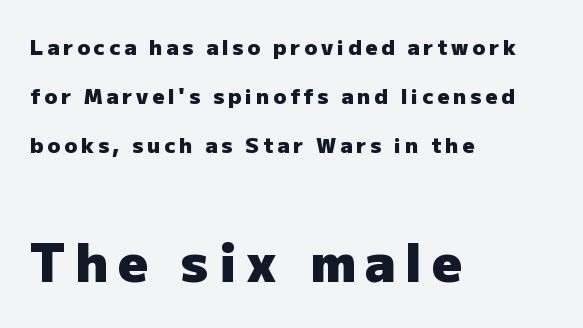
Q: Is the text bold? A: Yes.
Q: Is the text italic (slanted)? A: No, it is upright.
Q: Is the typeface a serif or a sans-serif typeface? A: Sans-serif.
Q: Is the text underlined? A: No.
Q: How is the paragraph aligned? A: Left-aligned.
Q: Is the spacing between lines tight, normal or loose? A: Loose.
Q: Which block of text is set in a larger size, the first (top) or the second (bottom)? A: The second (bottom) one.
Q: Width (condensed, normal, or wide)? A: Normal.
Q: Stroke contrast? A: Low.
Q: x-height? A: Medium.
Q: Monospaced? A: No.
